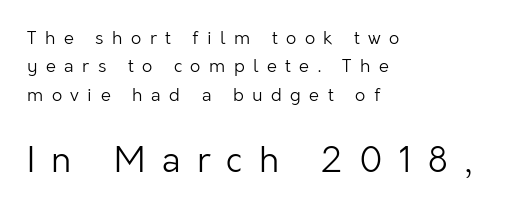
The image shows 35 px light sans-serif type, upright; set left-aligned, normal line spacing (1.58x), unusually wide letter spacing (+0.47 em), not underlined; the second (bottom) block is 1.94x larger; low stroke contrast and a medium x-height.
